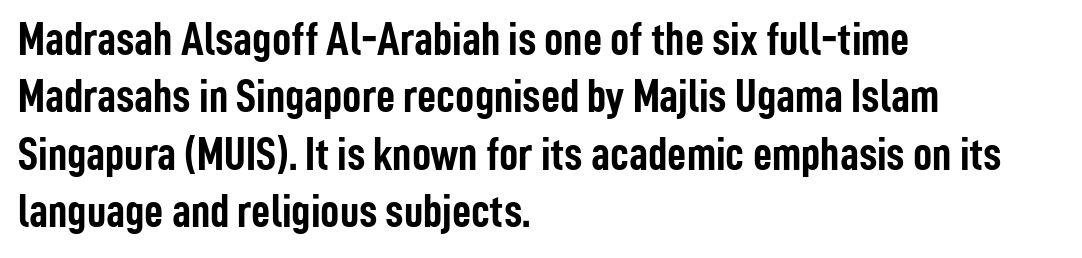
This rendering uses left alignment, leaving the right contour irregular. This is the regular roman posture of the typeface. Check where the strokes stop: nothing finishes them off — pure sans. Each letter keeps its own natural width here, so spacing adapts to shape.
